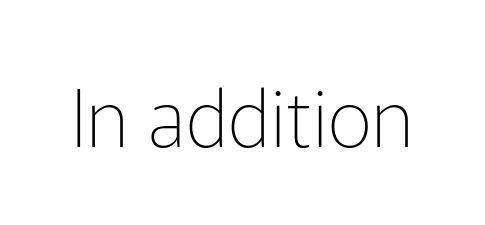
Q: Is the text bold? A: No.
Q: Is the text italic (slanted)? A: No, it is upright.
Q: Is the typeface a serif or a sans-serif typeface? A: Sans-serif.
Q: Is the text underlined? A: No.
Q: Is the spacing between letters normal or unusually wide? A: Normal.
Q: Width (condensed, normal, or wide)? A: Normal.
Q: Stroke contrast? A: Low.
Q: x-height? A: Medium.
Q: Monospaced? A: No.
